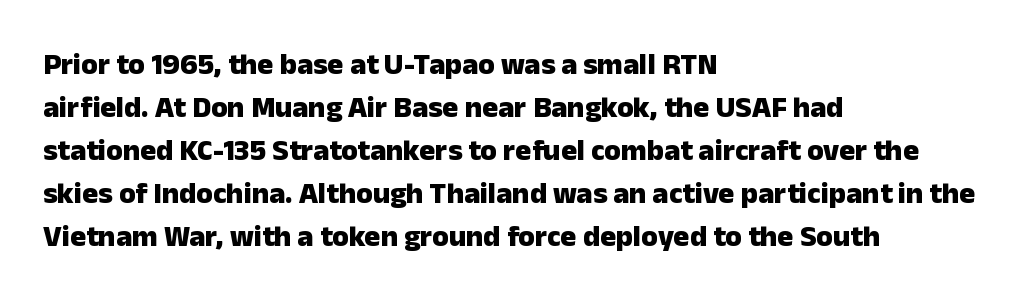
The image shows 30 px heavy sans-serif type, upright; set left-aligned, normal line spacing (1.43x), normal letter spacing, not underlined; low stroke contrast and a medium x-height.
